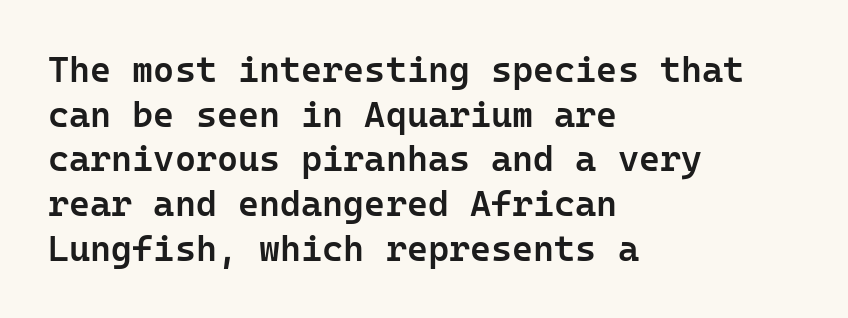
{"serif": "no", "italic": "no", "bold": "semi", "weight": "semibold", "width": "normal", "stroke_contrast": "low", "x_height": "medium", "monospaced": "yes", "underline": "no", "align": "left", "line_spacing_ratio": 1.24, "letter_spacing": "normal", "letter_spacing_em": 0.0, "glyph_px": 36}
